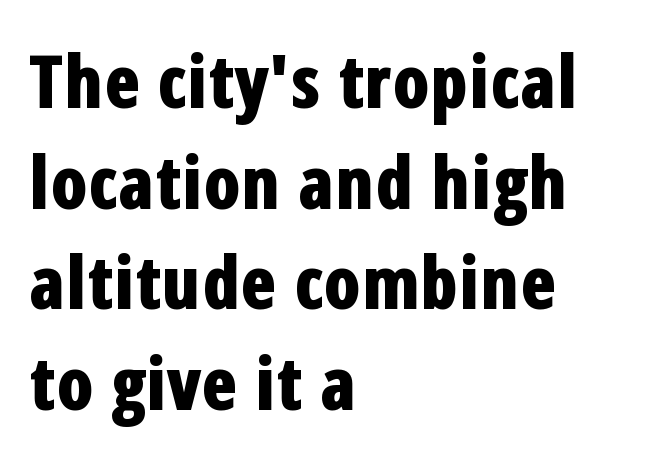
Q: Is the text bold? A: Yes.
Q: Is the text italic (slanted)? A: No, it is upright.
Q: Is the typeface a serif or a sans-serif typeface? A: Sans-serif.
Q: Is the text underlined? A: No.
Q: How is the paragraph aligned? A: Left-aligned.
Q: Is the spacing between letters normal or unusually wide? A: Normal.
Q: Is the spacing between lines tight, normal or loose? A: Normal.
Q: Width (condensed, normal, or wide)? A: Condensed.
Q: Stroke contrast? A: Low.
Q: x-height? A: Medium.
Q: Monospaced? A: No.
